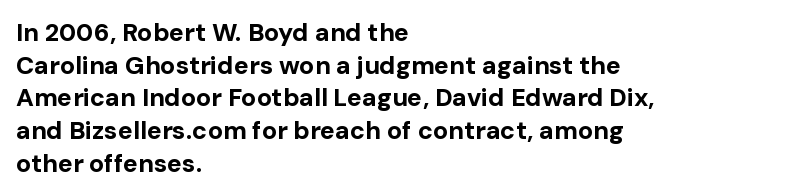
{"italic": "no", "bold": "yes", "underline": "no", "align": "left", "line_spacing": "normal", "line_spacing_ratio": 1.31, "letter_spacing": "normal", "letter_spacing_em": 0.0, "glyph_px": 25}
